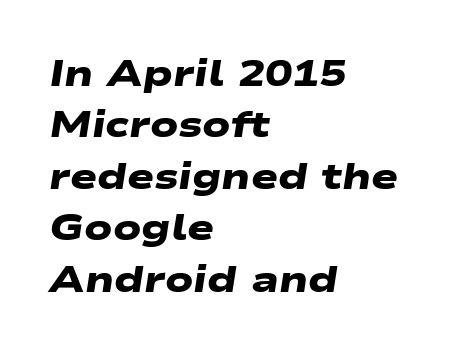
Weight check: bold — yes, fully. You could call the tracking neutral — neither tight nor loose. The characters display no serif detailing; their extremities are plain. The zone under the glyphs is completely vacant. Looks like regular typesetting: each glyph gets only the width it needs. The paragraph shown leans on its left margin.
